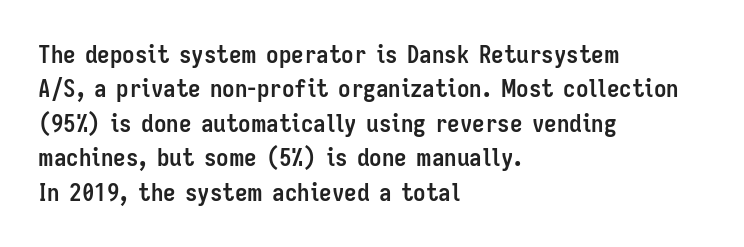
Plain, unruled lines of type. Italic: no, the glyphs are upright roman. The face used here has the dense, thick strokes of a bold. Compared with typical paragraphs, the rows here are spaced about the same. The paragraph has a hard left edge and a soft right edge. Here the glyphs are tracked normally, forming tight word shapes.
